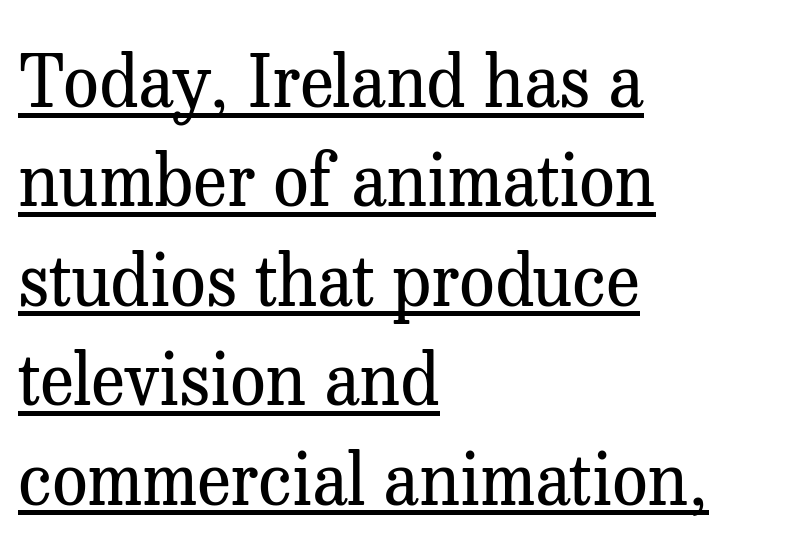
{"serif": "yes", "italic": "no", "bold": "no", "weight": "regular", "width": "normal", "stroke_contrast": "medium", "x_height": "medium", "monospaced": "no", "underline": "yes", "align": "left", "line_spacing": "normal", "line_spacing_ratio": 1.4, "letter_spacing": "normal", "letter_spacing_em": 0.0, "glyph_px": 71}
